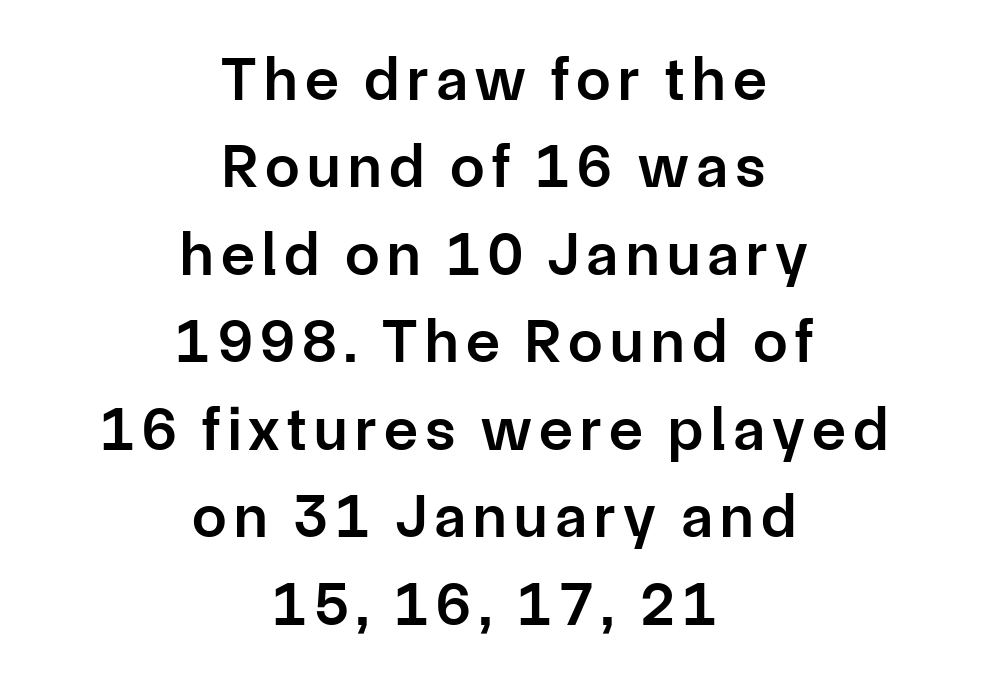
The text was rendered using a sans face with plain stroke endings. Every letter is mildly thick-stroked: semibold rather than bold. Do the characters align in a grid? No, the font is proportional. Unmarked baselines from the first word to the last.
